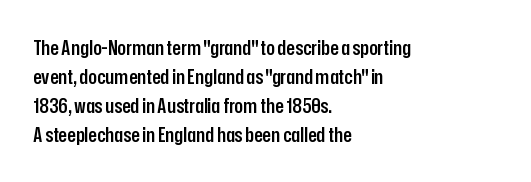
Q: Is the text bold? A: Semi-bold.
Q: Is the text italic (slanted)? A: No, it is upright.
Q: Is the text underlined? A: No.
Q: How is the paragraph aligned? A: Left-aligned.
Q: Is the spacing between letters normal or unusually wide? A: Normal.
Q: Is the spacing between lines tight, normal or loose? A: Normal.
